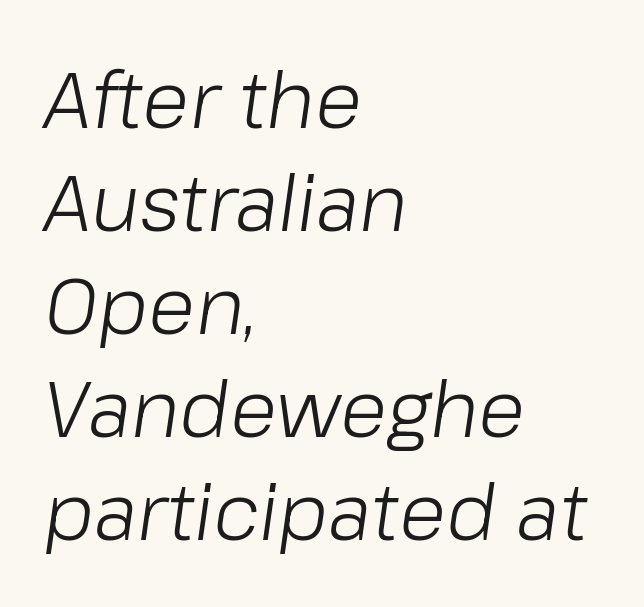
Q: Is the text bold? A: No.
Q: Is the text italic (slanted)? A: Yes, it leans right by about 8 degrees.
Q: Is the text underlined? A: No.
Q: How is the paragraph aligned? A: Left-aligned.
Q: Is the spacing between letters normal or unusually wide? A: Normal.
Q: Is the spacing between lines tight, normal or loose? A: Normal.
Q: Width (condensed, normal, or wide)? A: Normal.
Q: Stroke contrast? A: Low.
Q: x-height? A: Medium.
Q: Monospaced? A: No.
